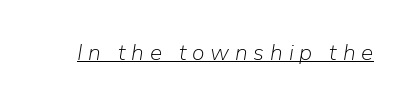
The image shows 23 px text type, italic (leaning right); set unusually wide letter spacing (+0.25 em), underlined.
